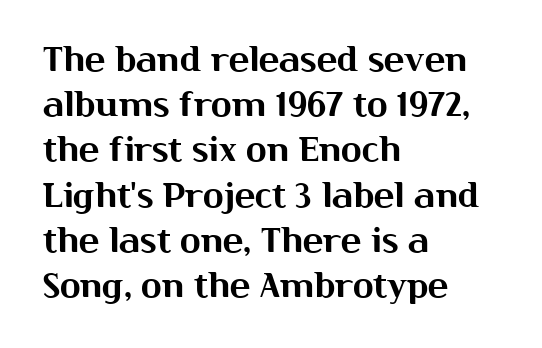
The image shows 34 px sans-serif type, upright; set left-aligned, normal line spacing (1.33x), normal letter spacing, not underlined; medium stroke contrast and a medium x-height.
